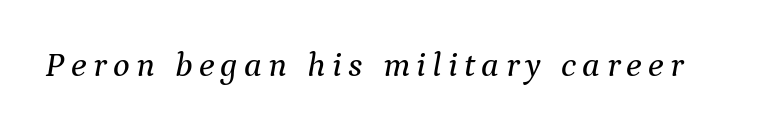
{"serif": "yes", "italic": "yes", "lean": "right", "slant_degrees": 9, "width": "normal", "stroke_contrast": "medium", "x_height": "medium", "monospaced": "no", "underline": "no", "glyph_px": 35}
